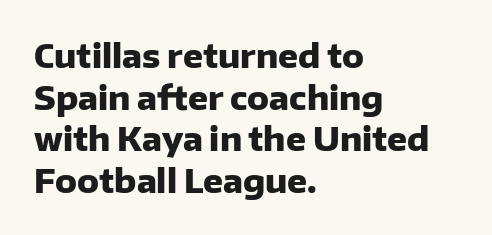
Q: Is the text bold? A: Yes.
Q: Is the text italic (slanted)? A: No, it is upright.
Q: Is the typeface a serif or a sans-serif typeface? A: Sans-serif.
Q: Is the text underlined? A: No.
Q: How is the paragraph aligned? A: Left-aligned.
Q: Is the spacing between letters normal or unusually wide? A: Normal.
Q: Is the spacing between lines tight, normal or loose? A: Normal.
Q: Width (condensed, normal, or wide)? A: Normal.
Q: Stroke contrast? A: Low.
Q: x-height? A: Medium.
Q: Monospaced? A: No.
